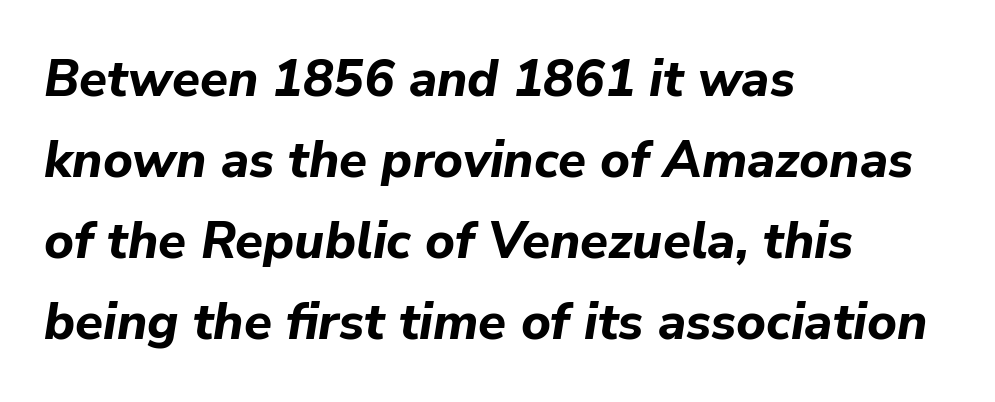
The image shows 51 px bold type, italic (leaning right); set left-aligned, normal line spacing (1.59x), normal letter spacing, not underlined; low stroke contrast and a medium x-height.
